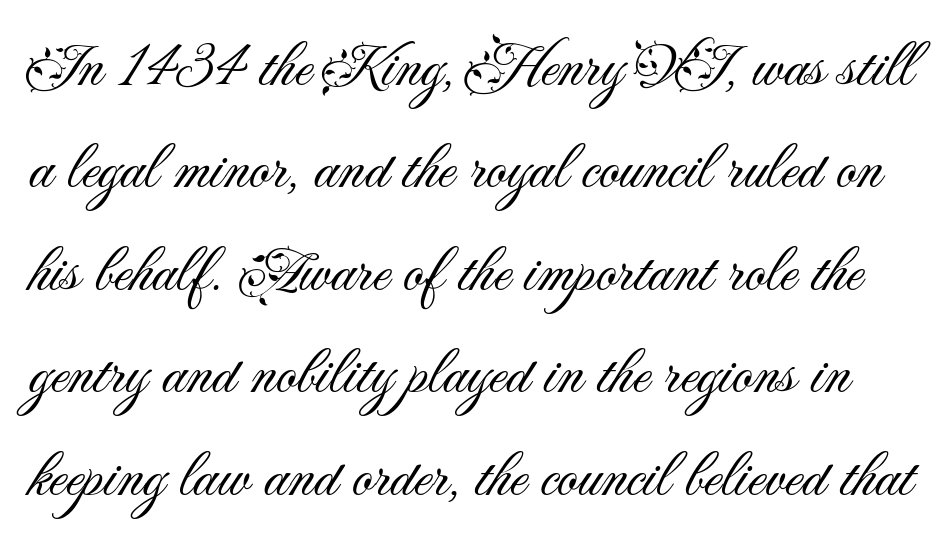
The image shows 64 px light sans-serif type; set normal line spacing (1.6x), normal letter spacing, not underlined; medium stroke contrast and a small x-height.
